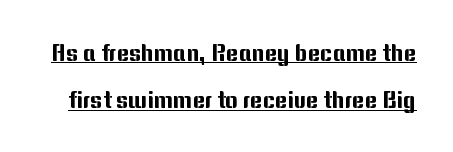
Italic? Not at all — the glyphs are vertical. Glyph-to-glyph distance matches everyday printed text. Caption: lettering with a line underneath. Summary of vertical rhythm: relaxed, with wide interline spacing.
